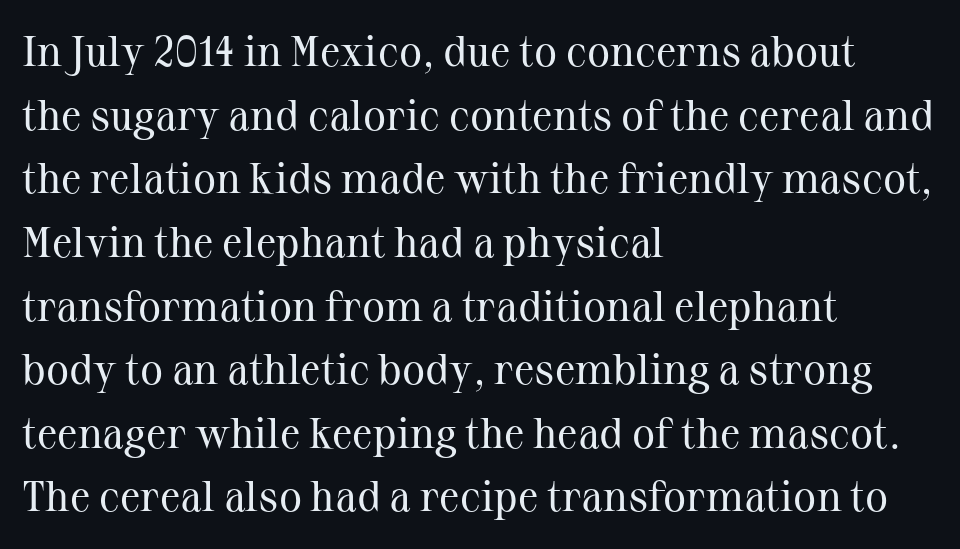
The image shows 43 px regular-weight serif type, upright; set left-aligned, normal line spacing (1.48x), normal letter spacing, not underlined; medium stroke contrast and a medium x-height.
